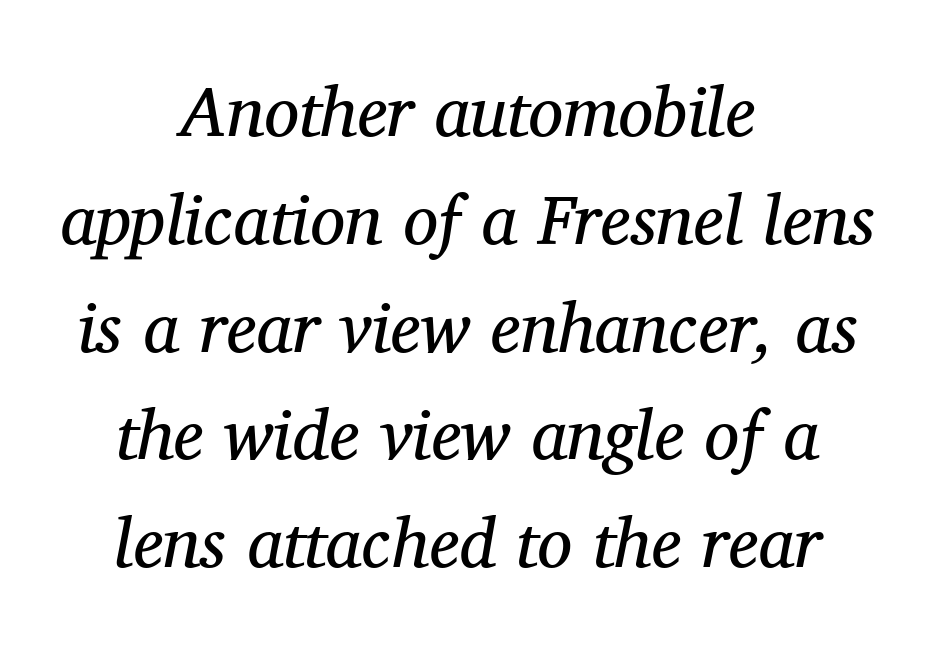
The passage shown is not bold in any degree. Tall strokes in this sample are angled rather than plumb. The paragraph has two soft edges and a firm central axis. Only glyphs here, with clear space below each row. The rendering shows small feet on the letterforms — a serif design.
